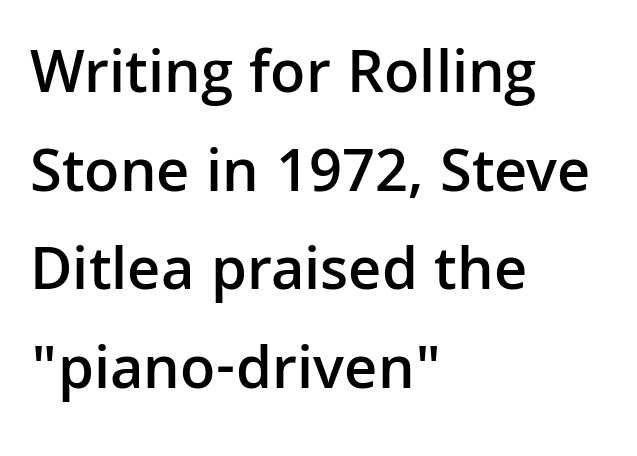
The image shows 62 px semibold sans-serif type, upright; set left-aligned, normal line spacing (1.59x), normal letter spacing, not underlined; low stroke contrast and a medium x-height.
